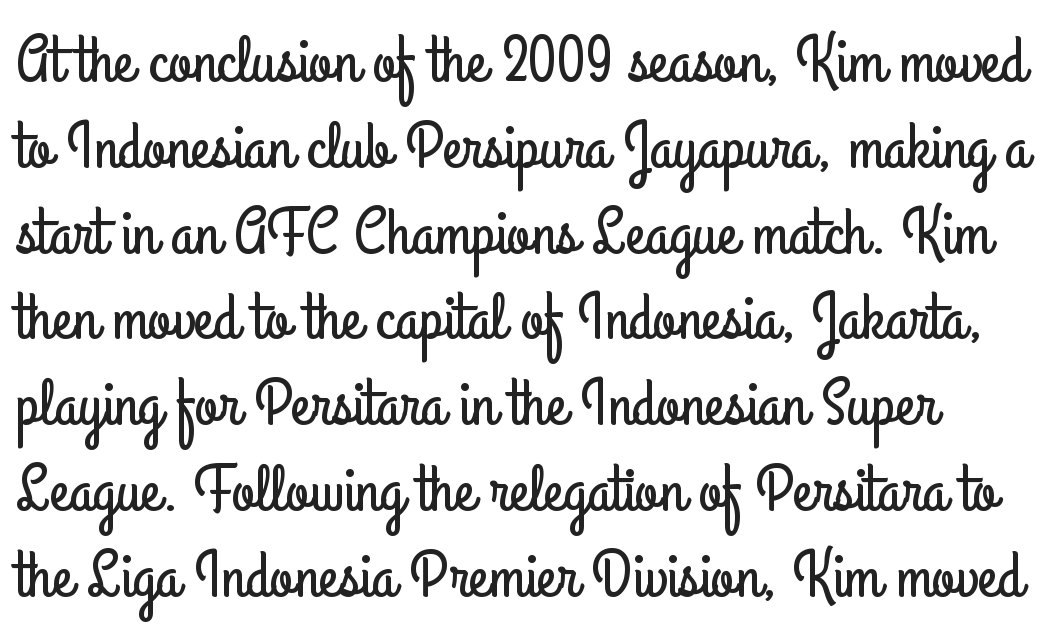
The image shows 67 px condensed sans-serif type; set normal line spacing (1.28x), normal letter spacing, not underlined; low stroke contrast and a small x-height.
